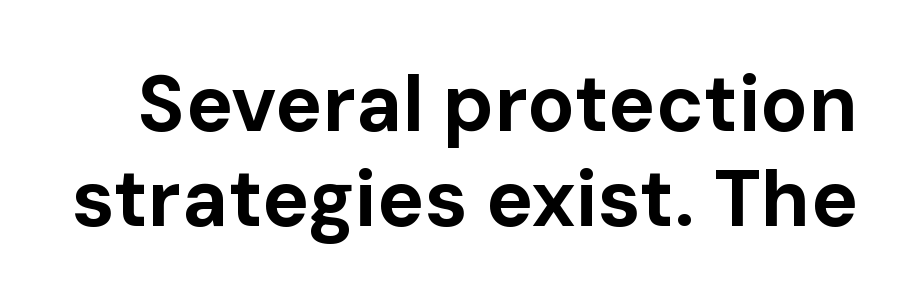
Q: Is the text bold? A: Yes.
Q: Is the text italic (slanted)? A: No, it is upright.
Q: Is the typeface a serif or a sans-serif typeface? A: Sans-serif.
Q: Is the text underlined? A: No.
Q: Is the spacing between letters normal or unusually wide? A: Normal.
Q: Width (condensed, normal, or wide)? A: Normal.
Q: Stroke contrast? A: Low.
Q: x-height? A: Medium.
Q: Monospaced? A: No.
